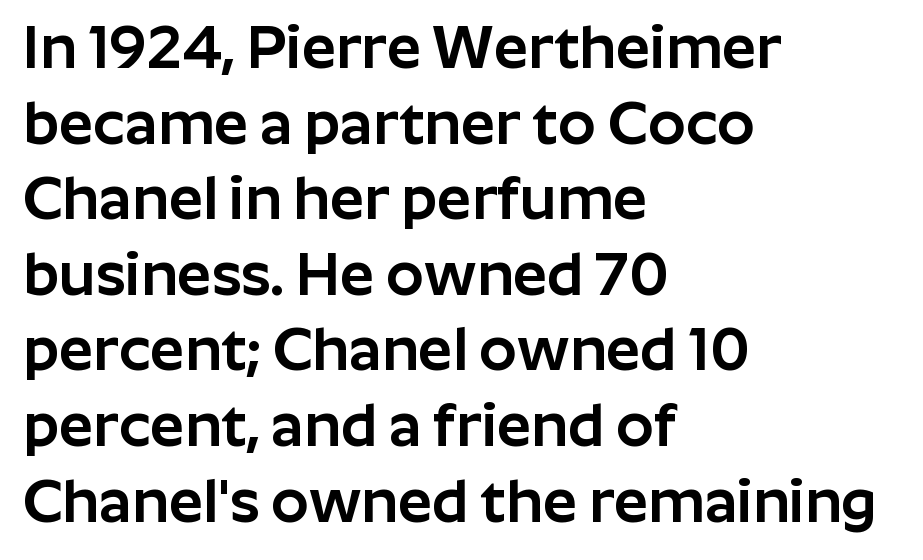
{"serif": "no", "italic": "no", "width": "normal", "stroke_contrast": "low", "x_height": "medium", "monospaced": "no", "underline": "no", "align": "left", "line_spacing": "normal", "line_spacing_ratio": 1.26, "letter_spacing": "normal", "letter_spacing_em": 0.0, "glyph_px": 60}
